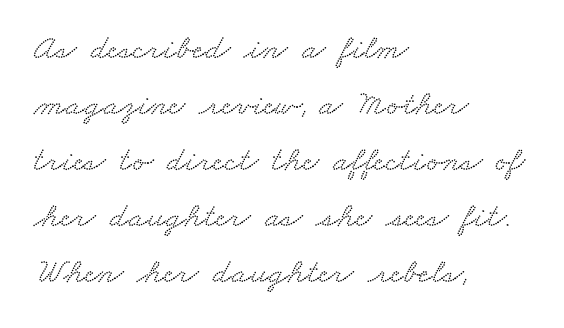
The image shows 35 px wide type; set left-aligned, normal line spacing (1.6x), normal letter spacing, not underlined; low stroke contrast and a small x-height.
